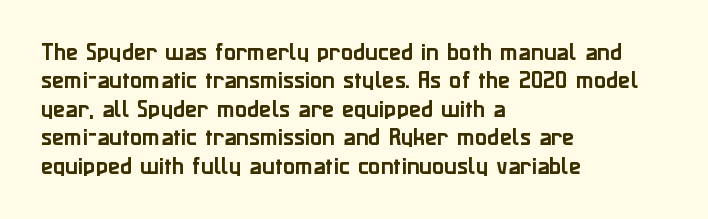
{"italic": "no", "underline": "no", "align": "left", "line_spacing": "normal", "line_spacing_ratio": 1.42, "letter_spacing": "normal", "letter_spacing_em": 0.0, "glyph_px": 20}
